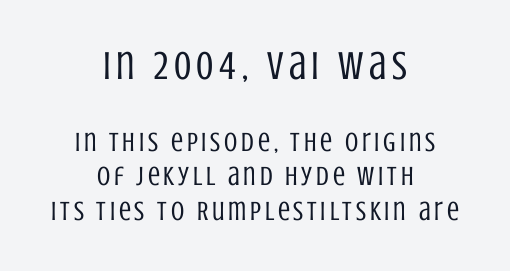
{"serif": "no", "italic": "no", "bold": "no", "weight": "regular", "width": "condensed", "stroke_contrast": "low", "x_height": "large", "monospaced": "no", "underline": "no", "align": "center", "line_spacing": "normal", "line_spacing_ratio": 1.29, "larger_block": "first", "size_ratio": 1.48, "glyph_px": 40}
